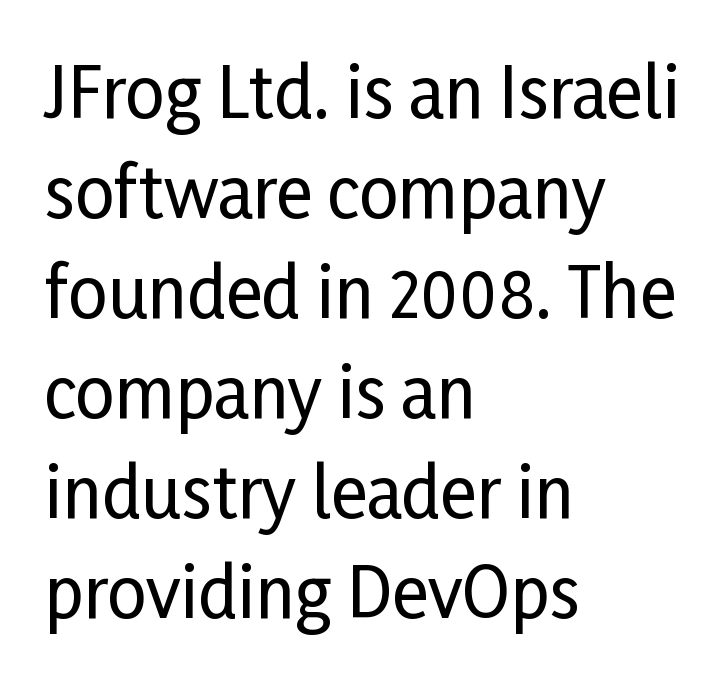
Q: Is the text italic (slanted)? A: No, it is upright.
Q: Is the typeface a serif or a sans-serif typeface? A: Sans-serif.
Q: Is the text underlined? A: No.
Q: How is the paragraph aligned? A: Left-aligned.
Q: Is the spacing between letters normal or unusually wide? A: Normal.
Q: Is the spacing between lines tight, normal or loose? A: Normal.
Q: Width (condensed, normal, or wide)? A: Condensed.
Q: Stroke contrast? A: Low.
Q: x-height? A: Medium.
Q: Monospaced? A: No.
